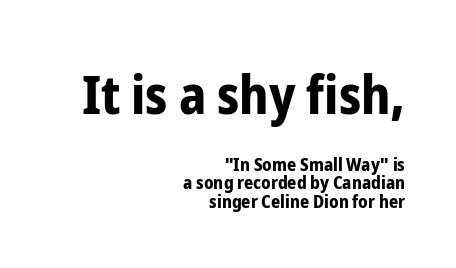
Q: Is the text bold? A: Yes.
Q: Is the text italic (slanted)? A: No, it is upright.
Q: Is the typeface a serif or a sans-serif typeface? A: Sans-serif.
Q: Is the text underlined? A: No.
Q: How is the paragraph aligned? A: Right-aligned.
Q: Is the spacing between letters normal or unusually wide? A: Normal.
Q: Is the spacing between lines tight, normal or loose? A: Tight.
Q: Which block of text is set in a larger size, the first (top) or the second (bottom)? A: The first (top) one.
Q: Width (condensed, normal, or wide)? A: Condensed.
Q: Stroke contrast? A: Low.
Q: x-height? A: Medium.
Q: Monospaced? A: No.
